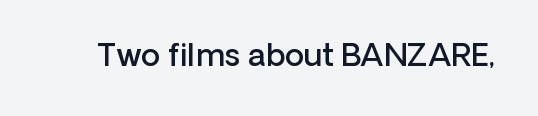
{"serif": "no", "italic": "no", "bold": "semi", "weight": "semibold", "width": "normal", "stroke_contrast": "low", "x_height": "medium", "monospaced": "no", "underline": "no", "letter_spacing": "normal", "letter_spacing_em": 0.0, "glyph_px": 31}
